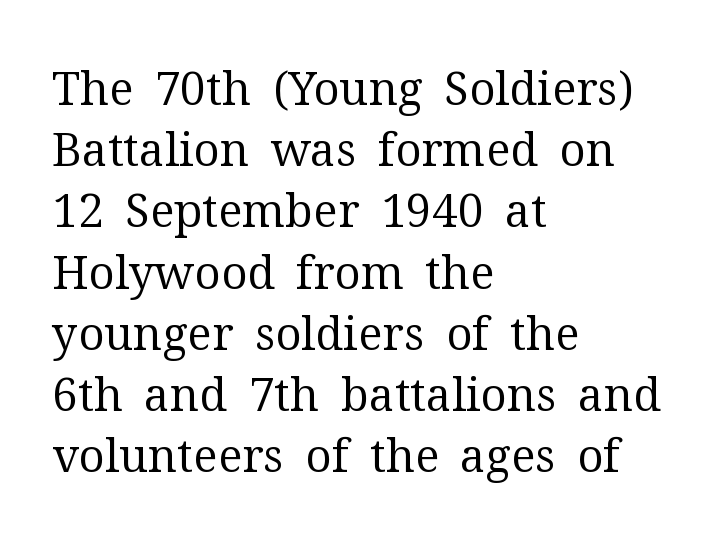
{"serif": "yes", "italic": "no", "bold": "no", "weight": "regular", "width": "normal", "stroke_contrast": "medium", "x_height": "medium", "monospaced": "no", "underline": "no", "align": "left", "line_spacing": "normal", "line_spacing_ratio": 1.33, "letter_spacing": "normal", "letter_spacing_em": 0.0, "glyph_px": 46}
